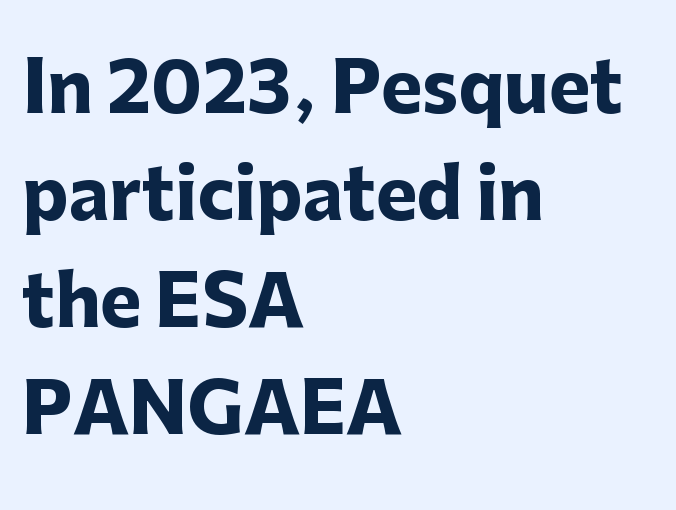
Vertically, the passage feels balanced, rows spaced as you'd expect. Just letters on the line, the space beneath them empty. Short note: letters normally spaced. These lines are rendered in a variable-pitch font. In terms of letterform style, serifs are entirely absent. Notice how the passage keeps a crisp vertical edge on the left only.
